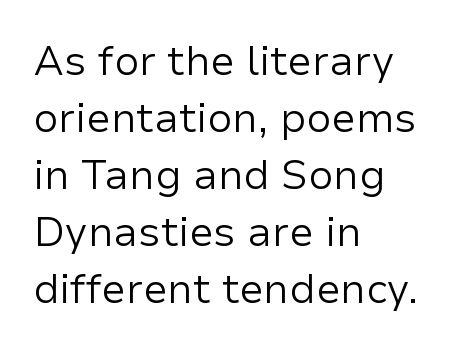
Just letters on the line, the space beneath them empty. In terms of posture, this sample is upright. Proportional: the letters do not fall into vertical columns. Baseline-to-baseline distance is the conventional proportion of letter height. The text block is weighted toward the left margin, trailing off unevenly rightward. The rendering keeps characters at their native spacing.
